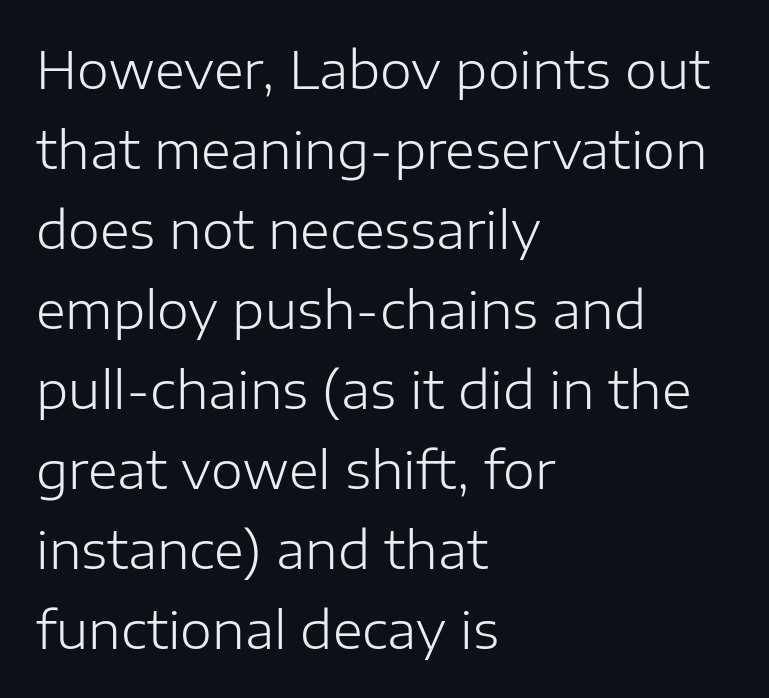
{"serif": "no", "italic": "no", "bold": "no", "weight": "light", "width": "normal", "stroke_contrast": "low", "x_height": "medium", "monospaced": "no", "underline": "no", "align": "left", "line_spacing": "normal", "line_spacing_ratio": 1.57, "letter_spacing": "normal", "letter_spacing_em": 0.0, "glyph_px": 51}
